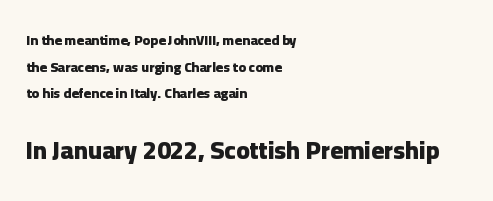
The image shows 25 px bold type, upright; set left-aligned, loose line spacing (1.91x), normal letter spacing, not underlined; the second (bottom) block is 1.79x larger.
